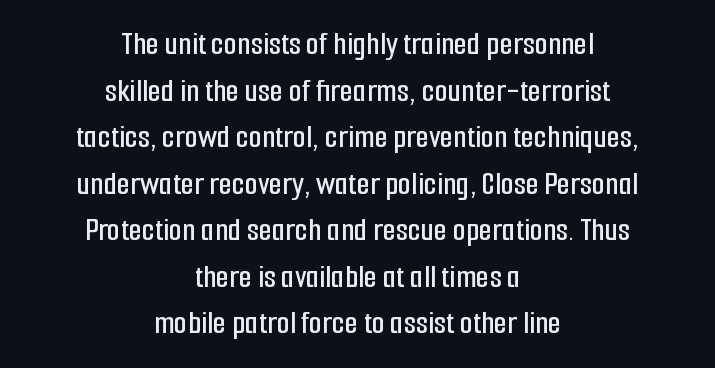
{"serif": "no", "italic": "no", "width": "condensed", "stroke_contrast": "low", "x_height": "medium", "monospaced": "no", "underline": "no", "align": "center", "line_spacing": "normal", "line_spacing_ratio": 1.37, "letter_spacing": "normal", "letter_spacing_em": 0.0, "glyph_px": 34}
